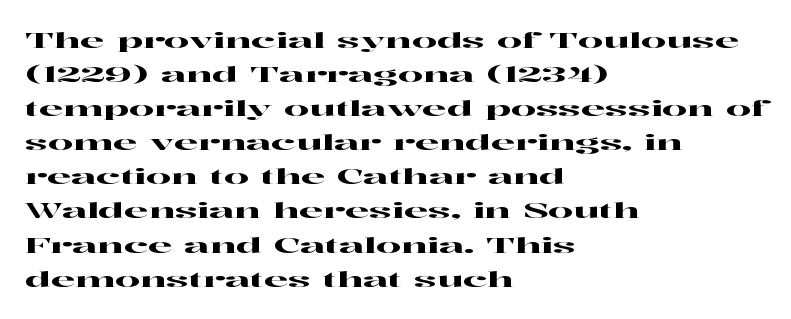
Q: Is the text italic (slanted)? A: No, it is upright.
Q: Is the text underlined? A: No.
Q: How is the paragraph aligned? A: Left-aligned.
Q: Is the spacing between letters normal or unusually wide? A: Normal.
Q: Is the spacing between lines tight, normal or loose? A: Normal.
